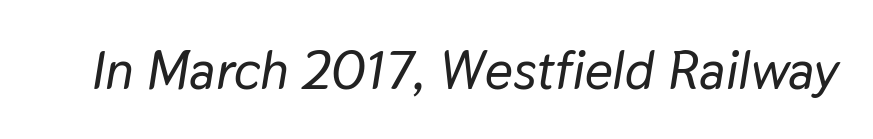
{"italic": "yes", "lean": "right", "slant_degrees": 9, "width": "normal", "stroke_contrast": "low", "x_height": "medium", "monospaced": "no", "underline": "no", "letter_spacing": "normal", "letter_spacing_em": 0.0, "glyph_px": 54}
